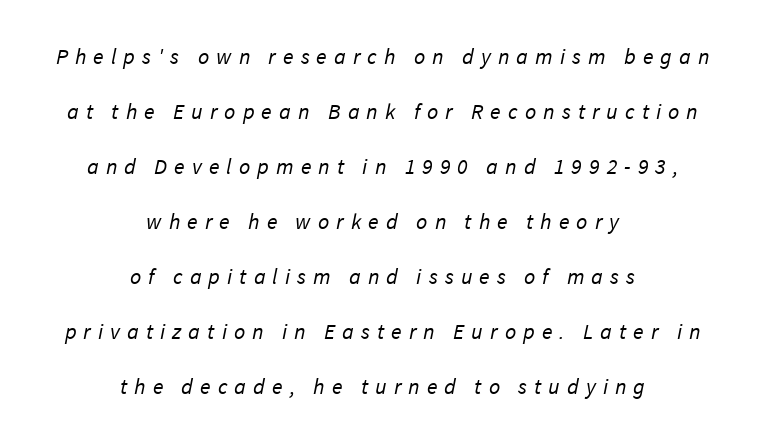
{"bold": "no", "underline": "no", "align": "center", "line_spacing": "loose", "line_spacing_ratio": 2.5, "letter_spacing": "wide", "letter_spacing_em": 0.32, "glyph_px": 22}
